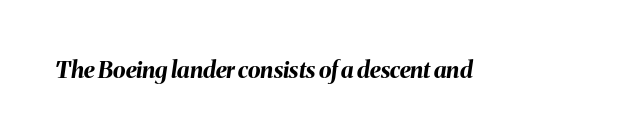
Q: Is the text bold? A: Yes.
Q: Is the text italic (slanted)? A: Yes, it leans right by about 8 degrees.
Q: Is the text underlined? A: No.
Q: Is the spacing between letters normal or unusually wide? A: Normal.
